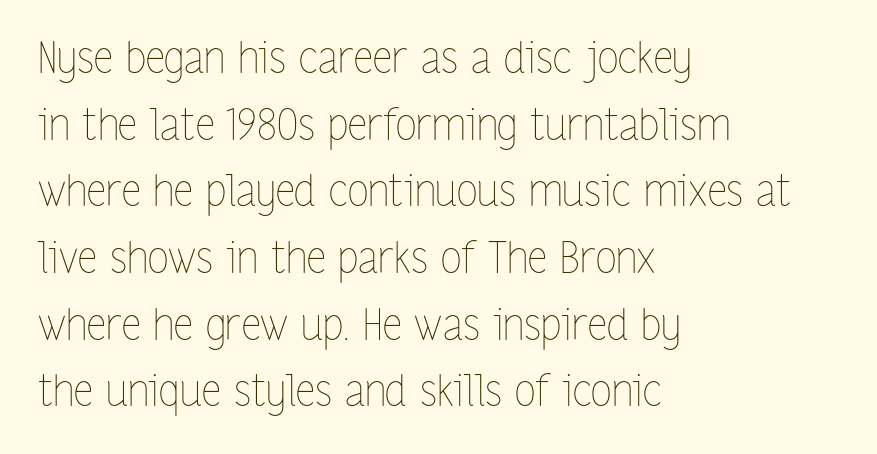
The image shows 43 px thin, condensed type, upright; set left-aligned, normal line spacing (1.55x), normal letter spacing, not underlined; low stroke contrast and a medium x-height.
